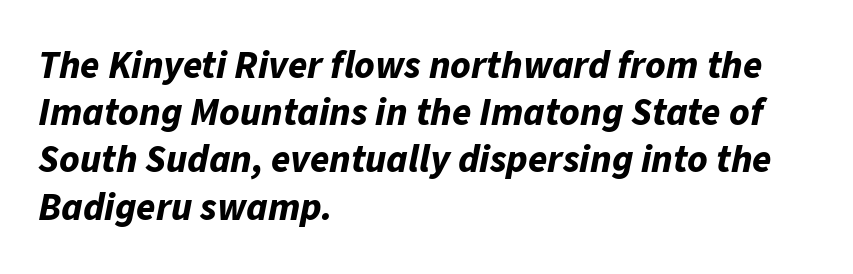
Glyph-to-glyph distance matches everyday printed text. Stroke thickness is high; the sample reads as a true bold. Proportional: the letters do not fall into vertical columns. Characters are canted at an angle relative to the baseline's perpendicular. Each line starts at the same left margin while the right side varies. Underline: absent.
